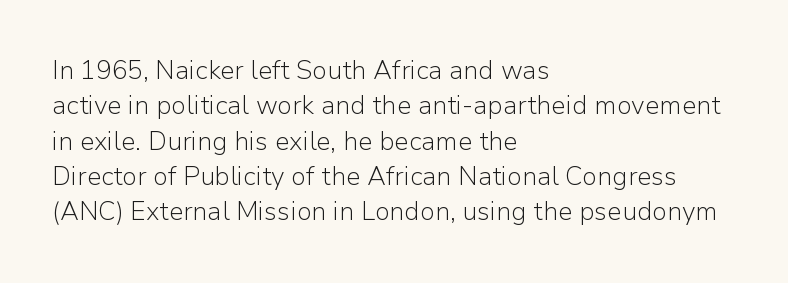
The image shows 26 px text type, upright; set left-aligned, normal line spacing (1.36x), normal letter spacing, not underlined.
